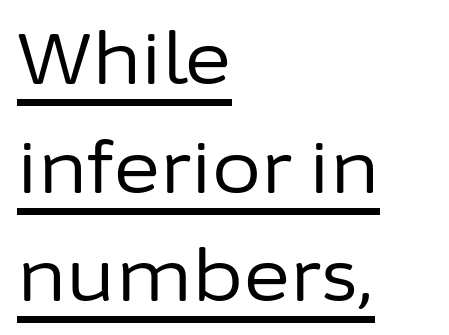
{"serif": "no", "italic": "no", "bold": "no", "weight": "regular", "width": "normal", "stroke_contrast": "low", "x_height": "medium", "monospaced": "no", "underline": "yes", "align": "left", "line_spacing": "normal", "line_spacing_ratio": 1.53, "letter_spacing": "normal", "letter_spacing_em": 0.0, "glyph_px": 71}
